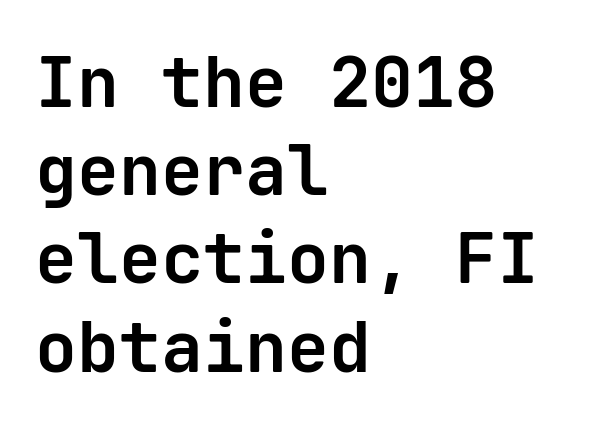
Which margin do the lines hug? The left one — the right edge is uneven. Rows of type keep a routine distance in the vertical direction. Ordinary non-slanted type is in use. The line texture is even and compact thanks to regular tracking.
